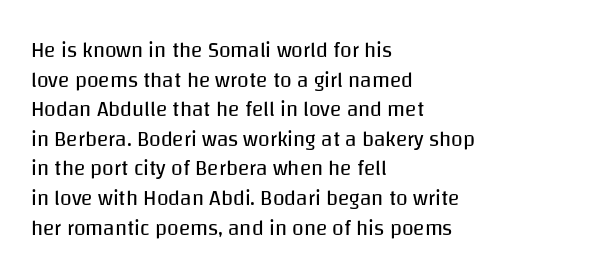
Quick note: underline off. Do the letters lean? They stand straight. The text block is weighted toward the left margin, trailing off unevenly rightward. This rendering leaves character spacing at its baseline value. Vertical spacing — default.
